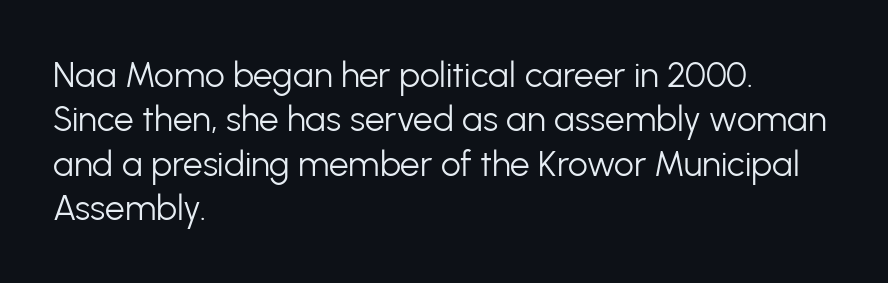
The image shows 35 px light sans-serif type, upright; set left-aligned, normal line spacing (1.27x), normal letter spacing, not underlined; low stroke contrast and a medium x-height.
